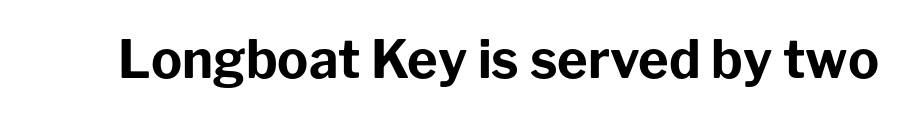
{"serif": "no", "italic": "no", "bold": "yes", "weight": "bold", "width": "normal", "stroke_contrast": "low", "x_height": "medium", "monospaced": "no", "underline": "no", "letter_spacing": "normal", "letter_spacing_em": 0.0, "glyph_px": 52}
